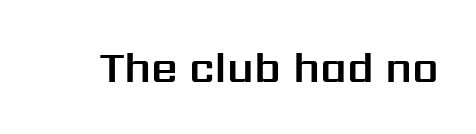
The image shows 42 px sans-serif type, upright; set normal letter spacing, not underlined; medium stroke contrast and a medium x-height.
